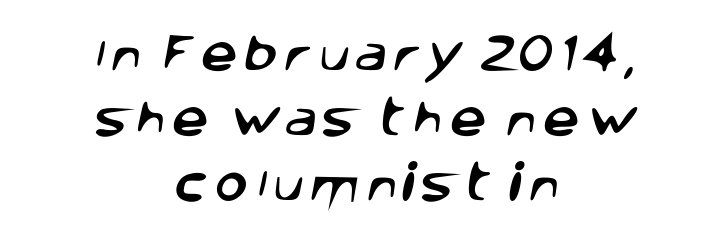
The image shows 41 px sans-serif type; set centered, normal line spacing (1.59x), not underlined; low stroke contrast and a large x-height.
